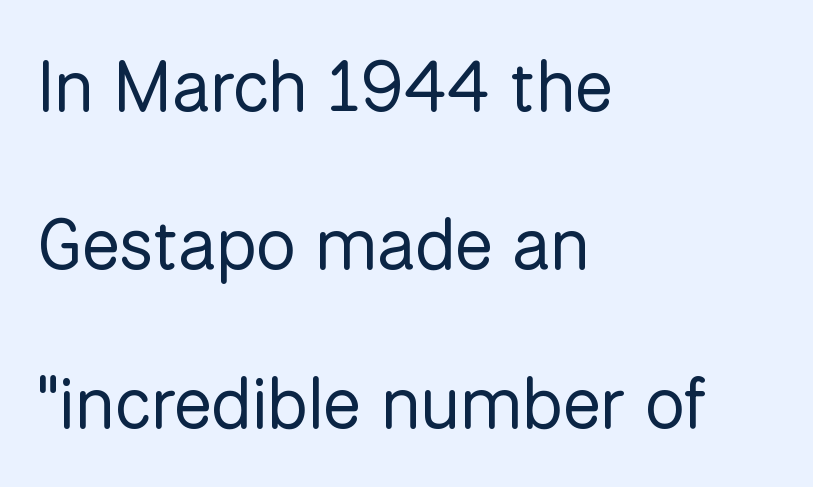
You can tell it's not italic because the verticals are truly vertical. Is this a fixed-width face? No — the glyphs have proportional, varying widths. Honestly, there is no underline to notice here at all. Visually the block forms a straight wall on the left and a jagged coastline on the right.
